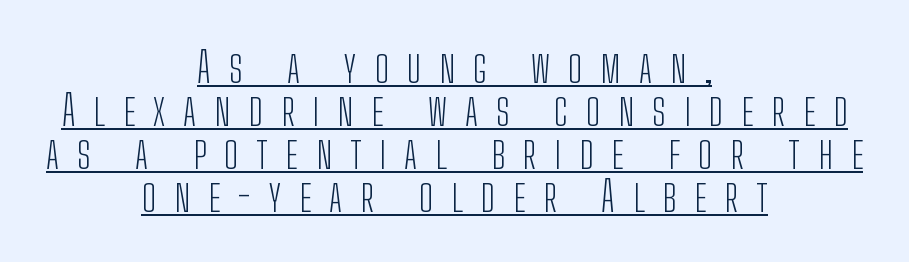
A rule runs beneath these lines of type. Is the stroke heavy? The answer is a plain regular-or-lighter. The type is letterspaced generously, with wide tracking. You could barely slide anything between these rows. Is this a fixed-width face? No — the glyphs have proportional, varying widths.
